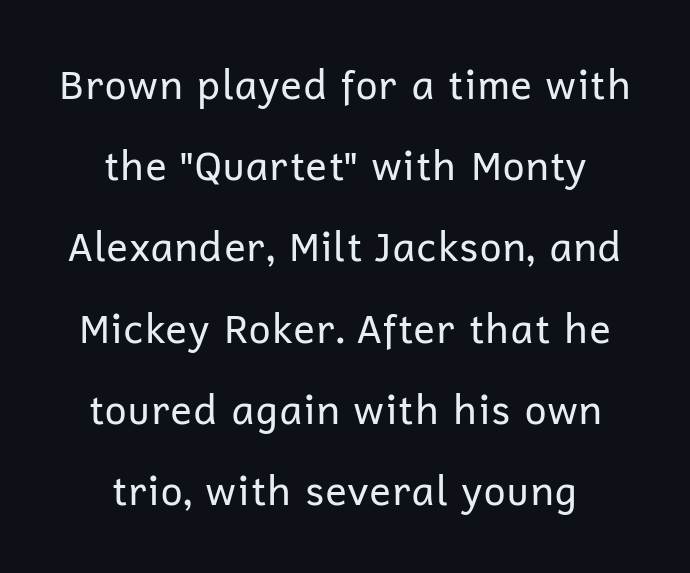
{"serif": "no", "italic": "no", "bold": "no", "weight": "regular", "width": "normal", "stroke_contrast": "low", "x_height": "medium", "monospaced": "no", "underline": "no", "align": "center", "line_spacing": "loose", "line_spacing_ratio": 2.03, "letter_spacing": "normal", "letter_spacing_em": 0.0, "glyph_px": 40}
